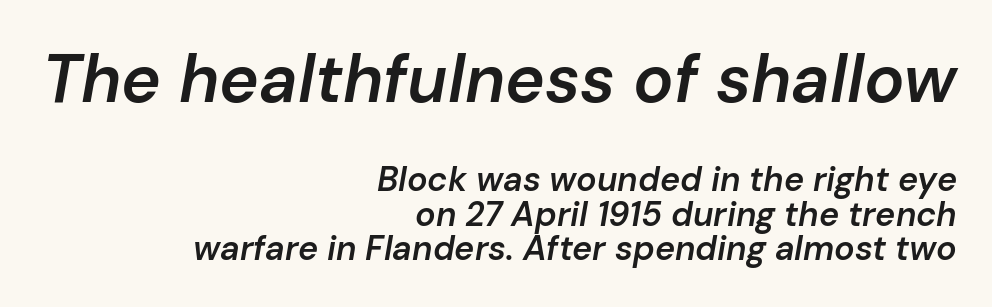
In terms of letterspacing, this is plain default setting. Which margin do the lines hug? The right one — the left edge is uneven. Vertically, the passage feels compressed, each row crowding the next. An italicized treatment has been applied to the whole sample. Look at the glyph heights: the upper group is clearly the bigger setting.
